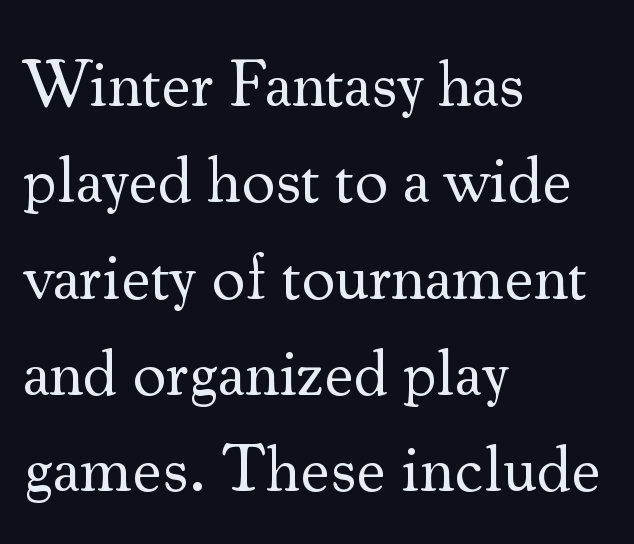
This sample has the flowing, uneven cadence of proportional lettering. Letters have the restrained weight of plain body copy at most. The letterforms sit shoulder to shoulder at normal distance. A normal amount of white space separates one row of letters from the next.
